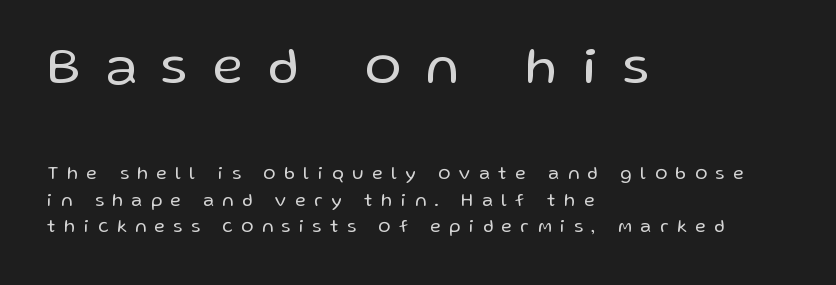
Q: Is the text bold? A: No.
Q: Is the text italic (slanted)? A: No, it is upright.
Q: Is the typeface a serif or a sans-serif typeface? A: Sans-serif.
Q: Is the text underlined? A: No.
Q: How is the paragraph aligned? A: Left-aligned.
Q: Is the spacing between letters normal or unusually wide? A: Unusually wide.
Q: Is the spacing between lines tight, normal or loose? A: Normal.
Q: Which block of text is set in a larger size, the first (top) or the second (bottom)? A: The first (top) one.
Q: Width (condensed, normal, or wide)? A: Normal.
Q: Stroke contrast? A: Low.
Q: x-height? A: Medium.
Q: Monospaced? A: No.
